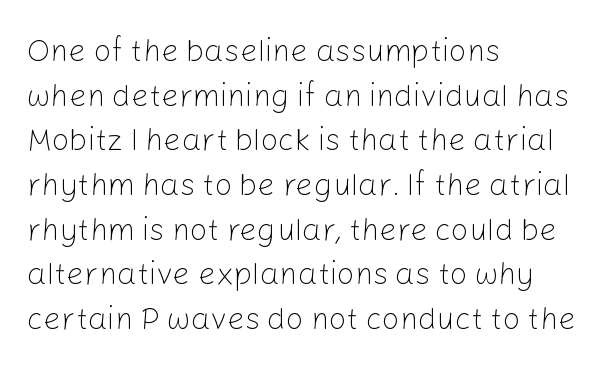
{"serif": "no", "italic": "no", "bold": "no", "weight": "light", "width": "normal", "stroke_contrast": "low", "x_height": "medium", "monospaced": "no", "underline": "no", "align": "left", "line_spacing": "normal", "line_spacing_ratio": 1.44, "letter_spacing": "normal", "letter_spacing_em": 0.0, "glyph_px": 31}
